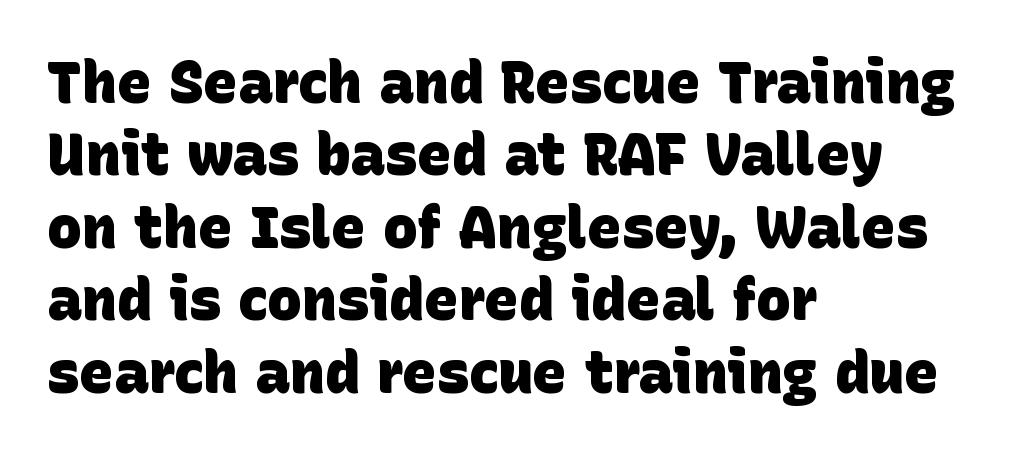
{"serif": "no", "bold": "yes", "weight": "heavy", "width": "normal", "stroke_contrast": "low", "x_height": "large", "monospaced": "no", "underline": "no", "align": "left", "line_spacing": "normal", "line_spacing_ratio": 1.25, "letter_spacing": "normal", "letter_spacing_em": 0.0, "glyph_px": 58}
